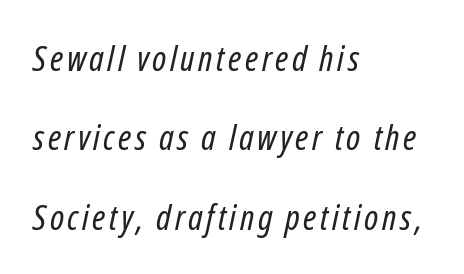
The image shows 35 px regular-weight, condensed type, italic (leaning right); set left-aligned, loose line spacing (2.27x), not underlined; low stroke contrast and a medium x-height.
